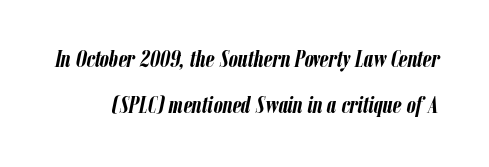
Q: Is the text bold? A: Yes.
Q: Is the text italic (slanted)? A: Yes, it leans right by about 12 degrees.
Q: Is the text underlined? A: No.
Q: Is the spacing between letters normal or unusually wide? A: Normal.
Q: Is the spacing between lines tight, normal or loose? A: Loose.
